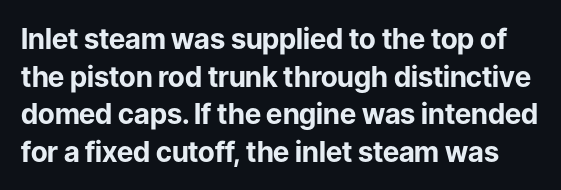
Q: Is the text bold? A: Yes.
Q: Is the text italic (slanted)? A: No, it is upright.
Q: Is the typeface a serif or a sans-serif typeface? A: Sans-serif.
Q: Is the text underlined? A: No.
Q: Is the spacing between letters normal or unusually wide? A: Normal.
Q: Is the spacing between lines tight, normal or loose? A: Normal.
Q: Width (condensed, normal, or wide)? A: Normal.
Q: Stroke contrast? A: Low.
Q: x-height? A: Medium.
Q: Monospaced? A: No.
